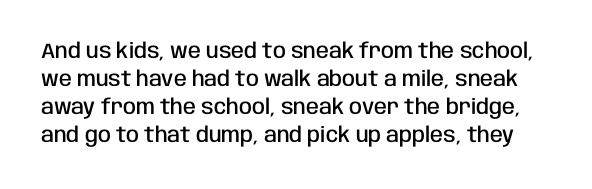
The image shows 21 px text type, upright; set normal line spacing (1.33x), normal letter spacing, not underlined.
